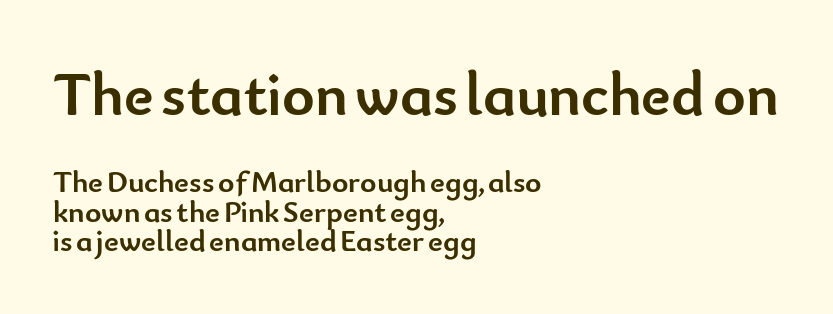
Q: Is the text bold? A: Yes.
Q: Is the text italic (slanted)? A: No, it is upright.
Q: Is the typeface a serif or a sans-serif typeface? A: Sans-serif.
Q: Is the text underlined? A: No.
Q: How is the paragraph aligned? A: Left-aligned.
Q: Is the spacing between letters normal or unusually wide? A: Normal.
Q: Is the spacing between lines tight, normal or loose? A: Tight.
Q: Which block of text is set in a larger size, the first (top) or the second (bottom)? A: The first (top) one.
Q: Width (condensed, normal, or wide)? A: Normal.
Q: Stroke contrast? A: Low.
Q: x-height? A: Small.
Q: Monospaced? A: No.
